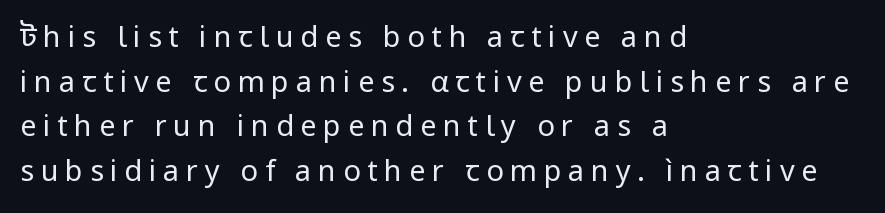
Serif or sans? Sans — the stroke terminals are bare. This is the regular roman posture of the typeface. Notice how descenders clear the ascenders below comfortably — that's standard leading. Stroke thickness stays within the range of a standard reading face or lighter. The lines are quadded left. You could not count columns in this text — the font is proportionally spaced.
